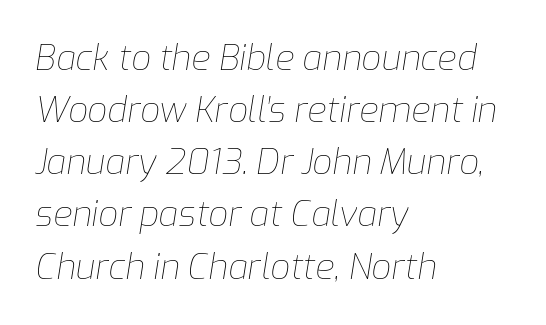
Q: Is the text bold? A: No.
Q: Is the text italic (slanted)? A: Yes, it leans right by about 9 degrees.
Q: Is the text underlined? A: No.
Q: How is the paragraph aligned? A: Left-aligned.
Q: Is the spacing between letters normal or unusually wide? A: Normal.
Q: Is the spacing between lines tight, normal or loose? A: Normal.
Q: Width (condensed, normal, or wide)? A: Normal.
Q: Stroke contrast? A: Low.
Q: x-height? A: Medium.
Q: Monospaced? A: No.
